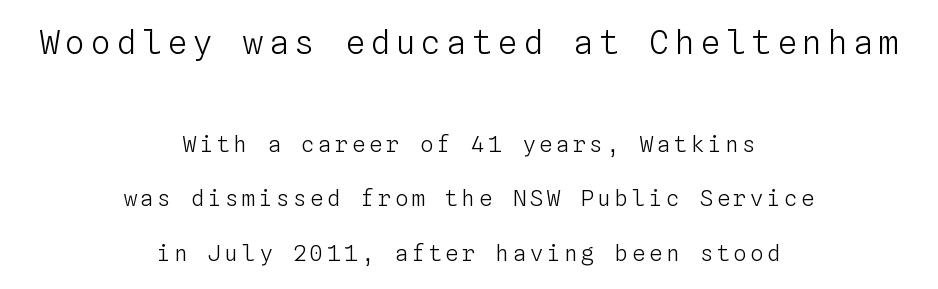
The image shows 33 px light type, upright, monospaced; set centered, loose line spacing (2.47x), not underlined; the first (top) block is 1.5x larger; low stroke contrast and a medium x-height.
